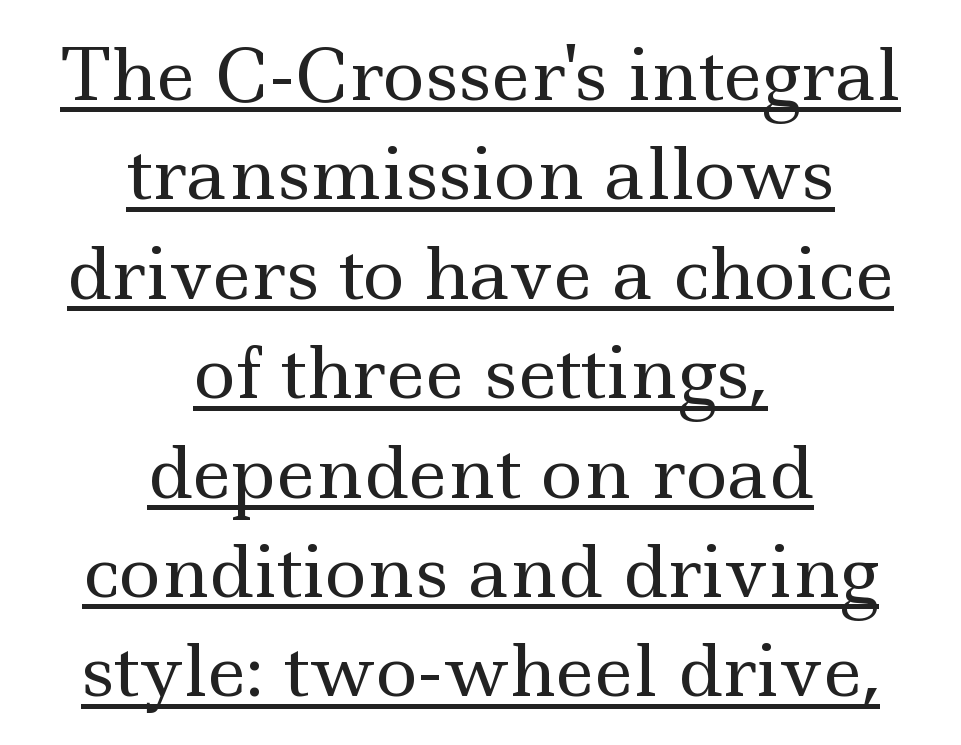
The image shows 71 px regular-weight, wide serif type, upright; set centered, normal line spacing (1.4x), normal letter spacing, underlined; a small x-height.
